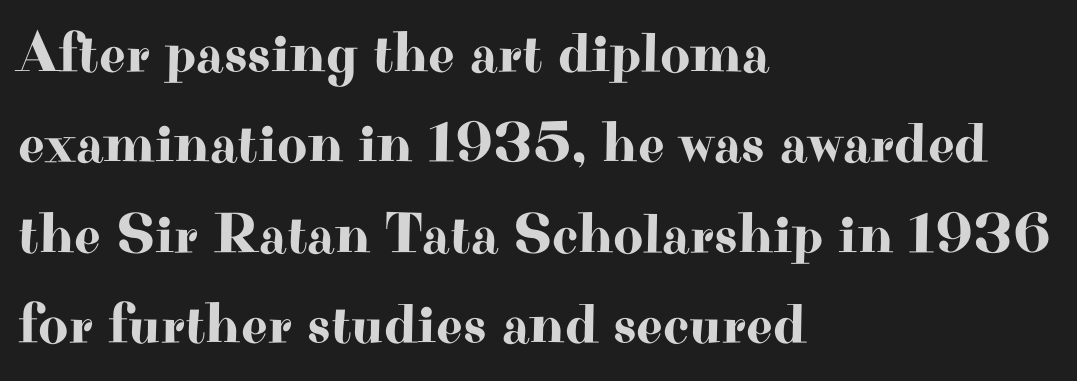
Q: Is the text italic (slanted)? A: No, it is upright.
Q: Is the typeface a serif or a sans-serif typeface? A: Serif.
Q: Is the text underlined? A: No.
Q: How is the paragraph aligned? A: Left-aligned.
Q: Is the spacing between letters normal or unusually wide? A: Normal.
Q: Is the spacing between lines tight, normal or loose? A: Normal.
Q: Width (condensed, normal, or wide)? A: Wide.
Q: Stroke contrast? A: High.
Q: x-height? A: Small.
Q: Monospaced? A: No.
